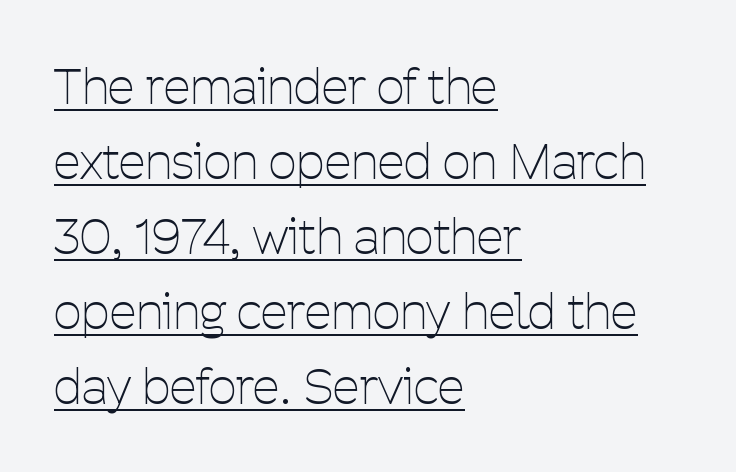
Ordinary non-slanted type is in use. The lettering is marked with a stroke running underneath it. Compared with a centered layout, this one pins lines to the left instead. Classification — sans serif.
